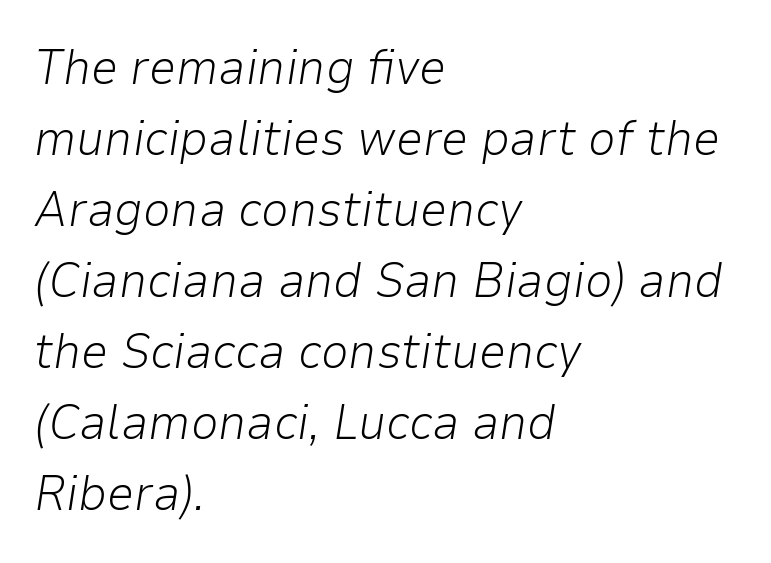
{"italic": "yes", "lean": "right", "slant_degrees": 9, "bold": "no", "weight": "light", "width": "normal", "stroke_contrast": "low", "x_height": "medium", "monospaced": "no", "underline": "no", "align": "left", "line_spacing": "normal", "line_spacing_ratio": 1.45, "letter_spacing": "normal", "letter_spacing_em": 0.0, "glyph_px": 49}
